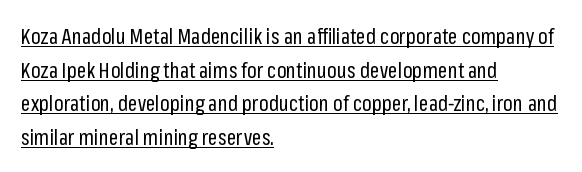
{"italic": "no", "bold": "no", "underline": "yes", "align": "left", "line_spacing": "normal", "line_spacing_ratio": 1.6, "letter_spacing": "normal", "letter_spacing_em": 0.0, "glyph_px": 21}
